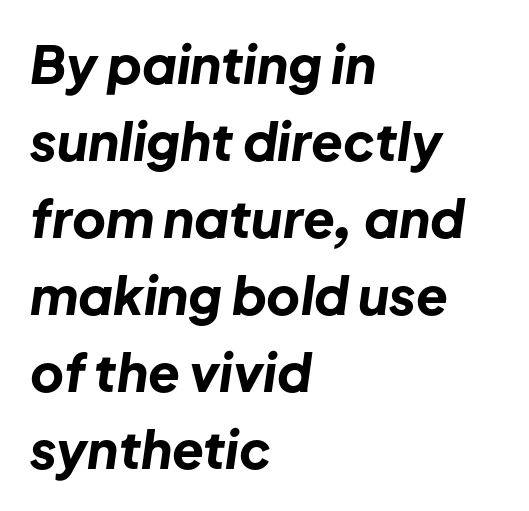
Q: Is the text bold? A: Yes.
Q: Is the text italic (slanted)? A: Yes, it leans right by about 8 degrees.
Q: Is the text underlined? A: No.
Q: How is the paragraph aligned? A: Left-aligned.
Q: Is the spacing between letters normal or unusually wide? A: Normal.
Q: Is the spacing between lines tight, normal or loose? A: Normal.
Q: Width (condensed, normal, or wide)? A: Normal.
Q: Stroke contrast? A: Low.
Q: x-height? A: Medium.
Q: Monospaced? A: No.
